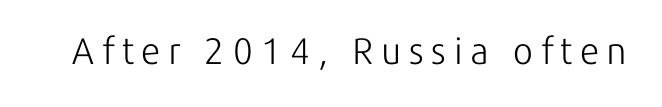
{"serif": "no", "italic": "no", "bold": "no", "weight": "light", "width": "normal", "stroke_contrast": "low", "x_height": "medium", "monospaced": "no", "underline": "no", "letter_spacing": "wide", "letter_spacing_em": 0.21, "glyph_px": 37}
